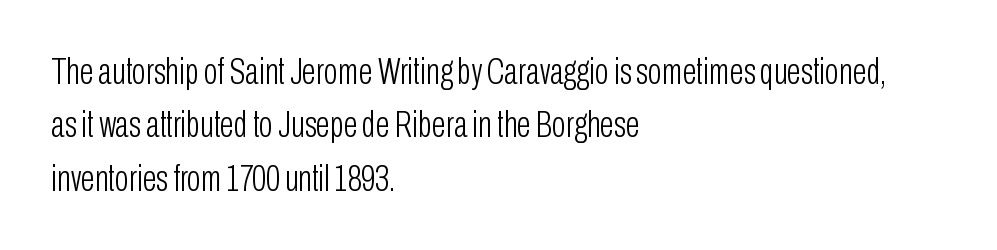
Q: Is the text bold? A: No.
Q: Is the text italic (slanted)? A: No, it is upright.
Q: Is the typeface a serif or a sans-serif typeface? A: Sans-serif.
Q: Is the text underlined? A: No.
Q: How is the paragraph aligned? A: Left-aligned.
Q: Is the spacing between letters normal or unusually wide? A: Normal.
Q: Is the spacing between lines tight, normal or loose? A: Normal.
Q: Width (condensed, normal, or wide)? A: Condensed.
Q: Stroke contrast? A: Low.
Q: x-height? A: Medium.
Q: Monospaced? A: No.
